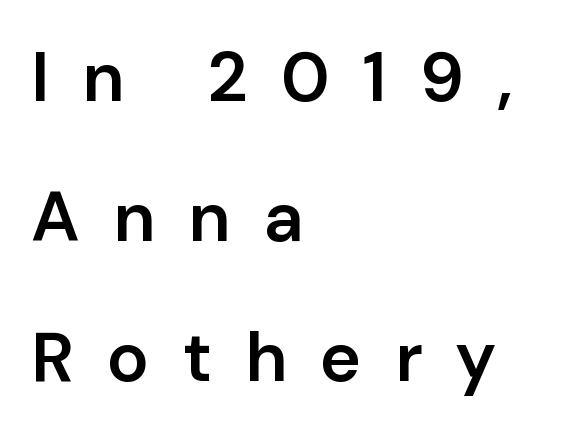
{"serif": "no", "italic": "no", "bold": "semi", "weight": "semibold", "width": "normal", "stroke_contrast": "low", "x_height": "medium", "monospaced": "no", "underline": "no", "align": "left", "line_spacing": "loose", "line_spacing_ratio": 2.0, "letter_spacing": "wide", "letter_spacing_em": 0.47, "glyph_px": 70}
